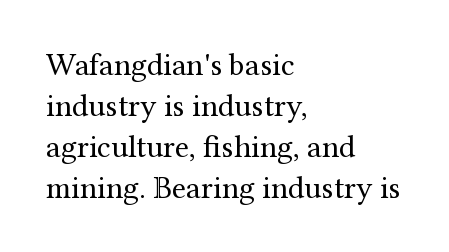
{"serif": "yes", "italic": "no", "bold": "no", "weight": "regular", "width": "normal", "stroke_contrast": "medium", "x_height": "medium", "monospaced": "no", "underline": "no", "align": "left", "line_spacing": "normal", "line_spacing_ratio": 1.28, "letter_spacing": "normal", "letter_spacing_em": 0.0, "glyph_px": 32}
